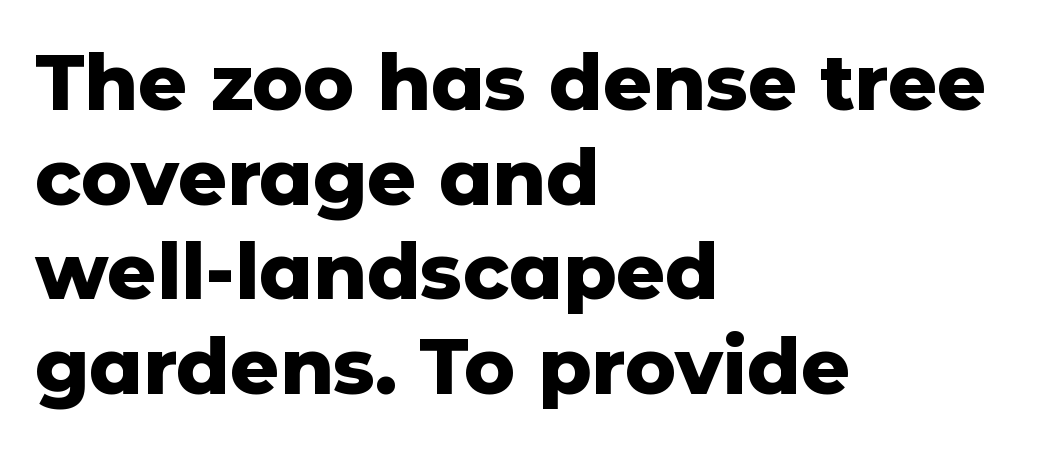
The image shows 77 px heavy sans-serif type, upright; set left-aligned, line spacing 1.23x, normal letter spacing, not underlined; low stroke contrast and a medium x-height.
